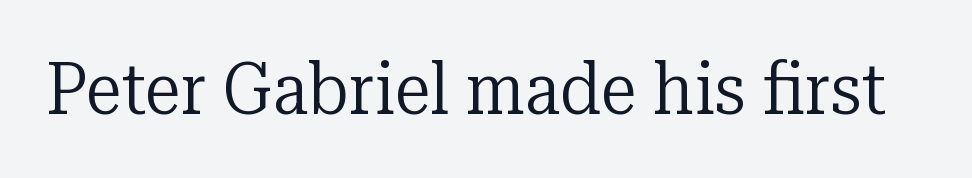
The tracking reads as untouched default to a designer's eye. The passage shown is not bold in any degree. Every character sits straight up, as roman type does. You can tell from the footed stems that serif type was used.
